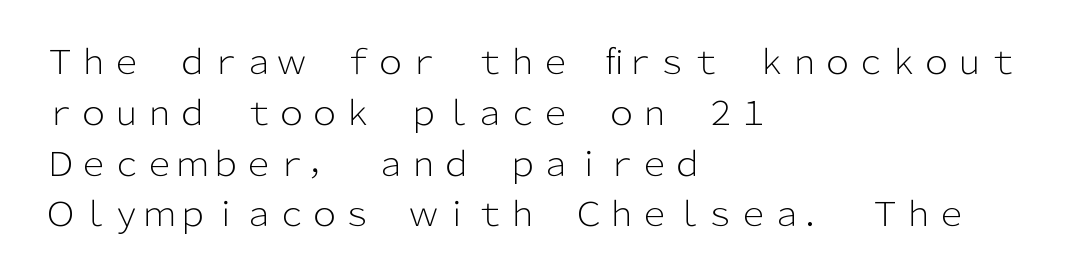
The typeface chosen for these lines omits serifs. In terms of leading, this rendering sits right in the middle. The letterforms sit shoulder to shoulder at normal distance. A student would call this left alignment; a typographer would say flush left, rag right. Note the varied advance widths — an 'i' is clearly narrower than an 'm'. No italicization has been applied; the sample stays upright.
